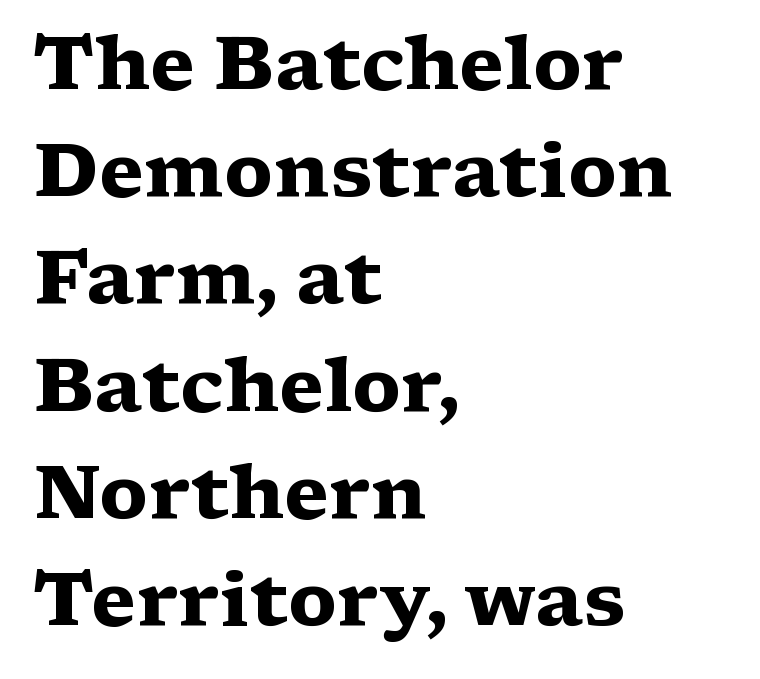
Q: Is the text bold? A: Yes.
Q: Is the text italic (slanted)? A: No, it is upright.
Q: Is the typeface a serif or a sans-serif typeface? A: Serif.
Q: Is the text underlined? A: No.
Q: How is the paragraph aligned? A: Left-aligned.
Q: Is the spacing between letters normal or unusually wide? A: Normal.
Q: Is the spacing between lines tight, normal or loose? A: Normal.
Q: Width (condensed, normal, or wide)? A: Wide.
Q: Stroke contrast? A: Medium.
Q: x-height? A: Medium.
Q: Monospaced? A: No.
